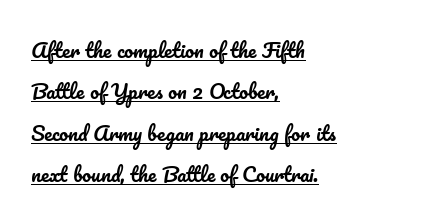
The image shows 20 px text type; set left-aligned, loose line spacing (2.07x), normal letter spacing, underlined.
